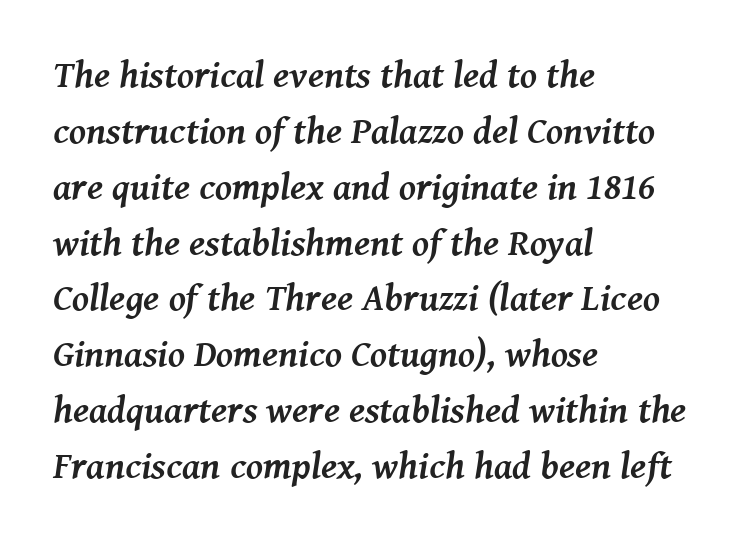
The image shows 38 px semibold serif type, italic (leaning right); set left-aligned, normal line spacing (1.47x), normal letter spacing, not underlined; medium stroke contrast and a medium x-height.
